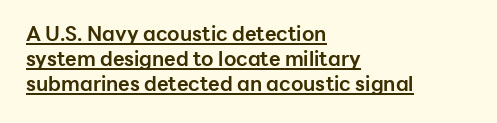
Its strokes are broad and dark, the hallmark of bold type. A rule runs beneath these lines of type. Here the glyphs are tracked normally, forming tight word shapes. Line starts are locked; line ends wander. The space between consecutive lines is moderate.
